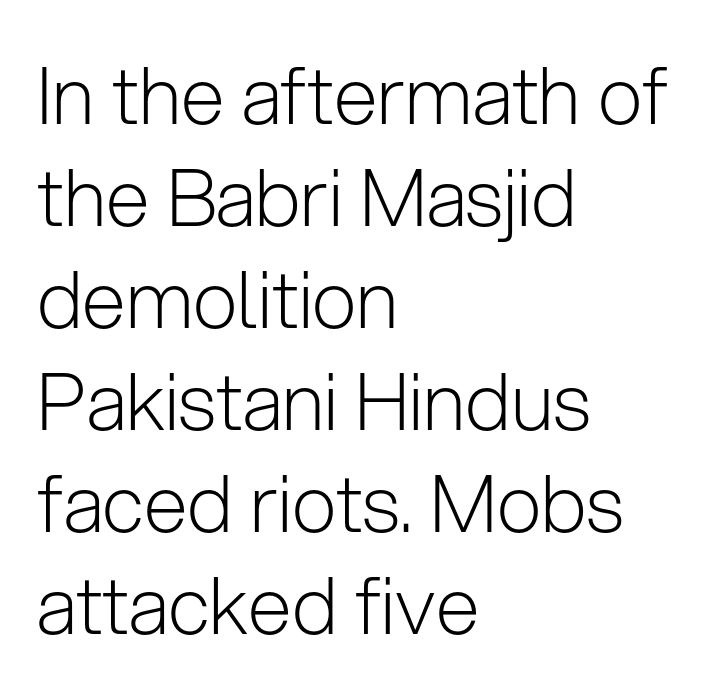
{"serif": "no", "italic": "no", "bold": "no", "weight": "light", "width": "normal", "stroke_contrast": "low", "x_height": "medium", "monospaced": "no", "underline": "no", "align": "left", "line_spacing": "normal", "line_spacing_ratio": 1.29, "letter_spacing": "normal", "letter_spacing_em": 0.0, "glyph_px": 79}
